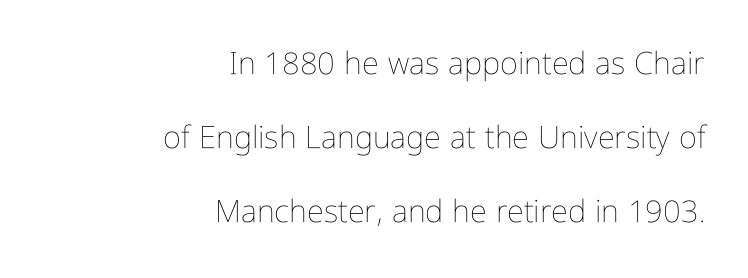
Q: Is the text bold? A: No.
Q: Is the text italic (slanted)? A: No, it is upright.
Q: Is the text underlined? A: No.
Q: How is the paragraph aligned? A: Right-aligned.
Q: Is the spacing between letters normal or unusually wide? A: Normal.
Q: Is the spacing between lines tight, normal or loose? A: Loose.
Q: Width (condensed, normal, or wide)? A: Condensed.
Q: Stroke contrast? A: Low.
Q: x-height? A: Medium.
Q: Monospaced? A: No.
